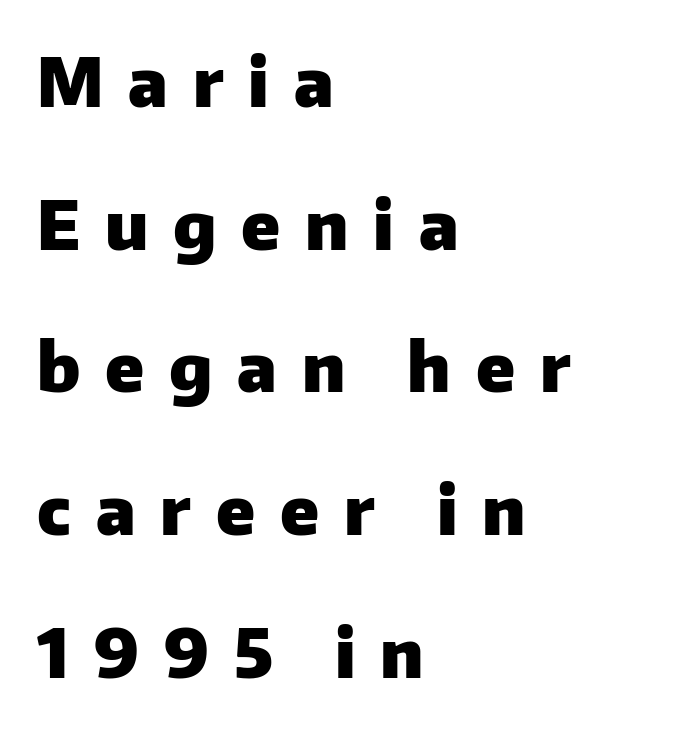
The ragged edge is on the right, which tells us the setting is flush left. Each letter's strokes conclude bluntly, with no projecting serifs. The baseline area is clear. Whoever set this chose breathing room over compactness in the vertical rhythm. It's the straight-up-and-down kind of type. Its strokes are broad and dark, the hallmark of bold type.
